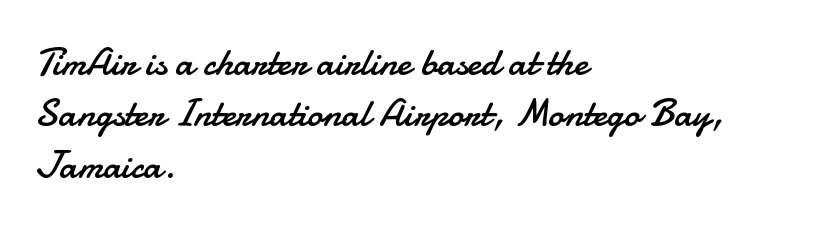
The image shows 39 px regular-weight sans-serif type; set left-aligned, normal line spacing (1.32x), normal letter spacing, not underlined; low stroke contrast and a small x-height.
